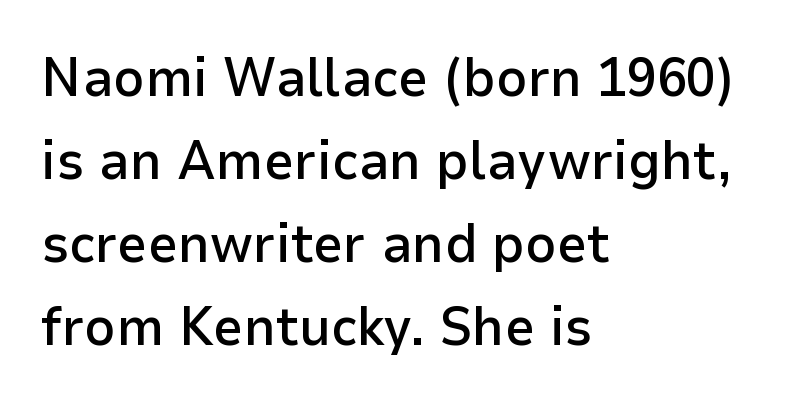
Q: Is the text bold? A: Semi-bold.
Q: Is the text italic (slanted)? A: No, it is upright.
Q: Is the typeface a serif or a sans-serif typeface? A: Sans-serif.
Q: Is the text underlined? A: No.
Q: How is the paragraph aligned? A: Left-aligned.
Q: Is the spacing between letters normal or unusually wide? A: Normal.
Q: Is the spacing between lines tight, normal or loose? A: Normal.
Q: Width (condensed, normal, or wide)? A: Normal.
Q: Stroke contrast? A: Low.
Q: x-height? A: Medium.
Q: Monospaced? A: No.
